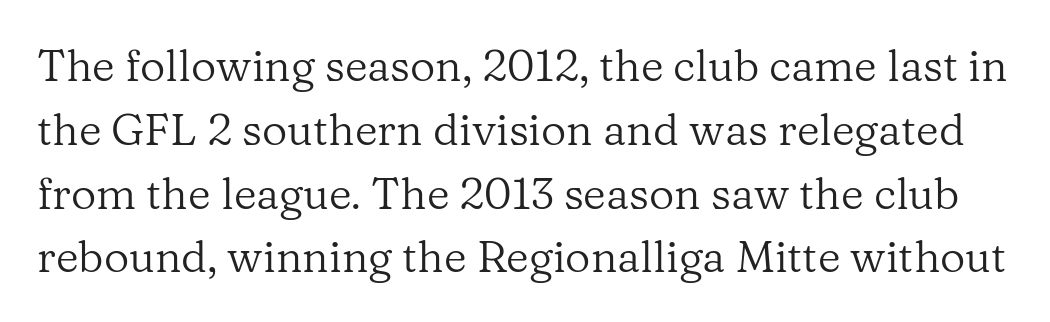
{"serif": "yes", "italic": "no", "bold": "no", "weight": "regular", "width": "normal", "stroke_contrast": "low", "x_height": "medium", "monospaced": "no", "underline": "no", "line_spacing": "normal", "line_spacing_ratio": 1.45, "letter_spacing": "normal", "letter_spacing_em": 0.0, "glyph_px": 44}
